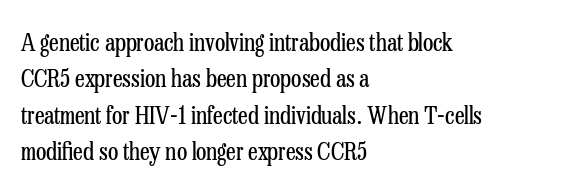
Q: Is the text bold? A: No.
Q: Is the text italic (slanted)? A: No, it is upright.
Q: Is the text underlined? A: No.
Q: How is the paragraph aligned? A: Left-aligned.
Q: Is the spacing between letters normal or unusually wide? A: Normal.
Q: Is the spacing between lines tight, normal or loose? A: Normal.
